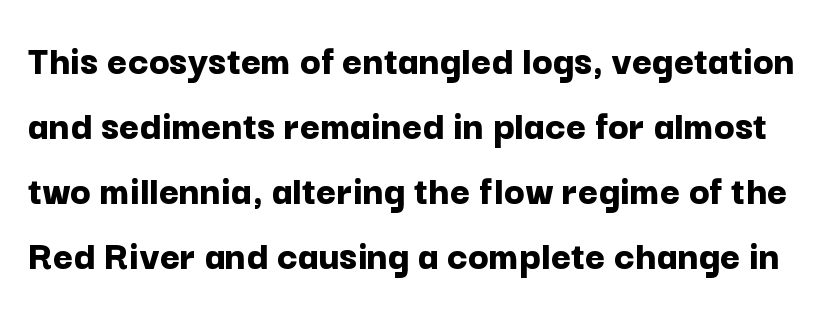
How heavy is the stroke? Heavy — this is a bold. The passage shown stacks its lines at a standard gap. Font category for this specimen: sans-serif. The area under the type is left untouched. When letters stand straight like this, we call the style roman or upright.
